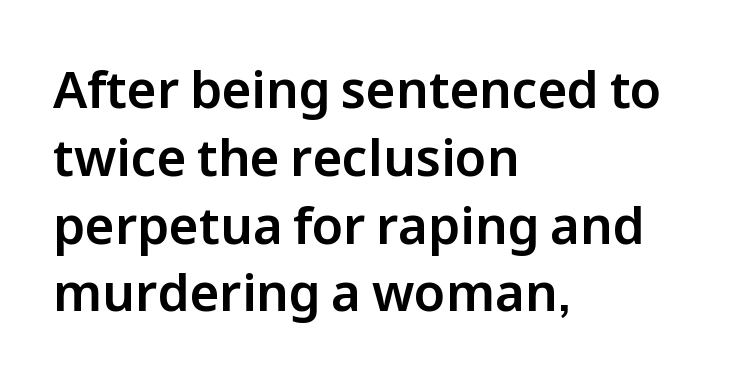
In terms of letterform style, serifs are entirely absent. Do the letters lean? They stand straight. What's the leading like? Ordinary, nothing unusual. This sample uses plain, unmodified letter spacing. Leftover space on each line is placed entirely after the last word.
